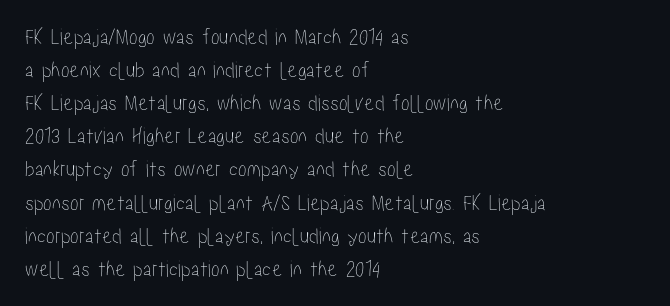
The block of text has a typical density, with ordinary space between rows. Tracking here is standard; glyphs follow each other at the usual distance. The strip under each line holds only bare page. The lettering holds an erect, upright posture throughout. Teacher's note: observe the even left margin — that is flush-left alignment.
